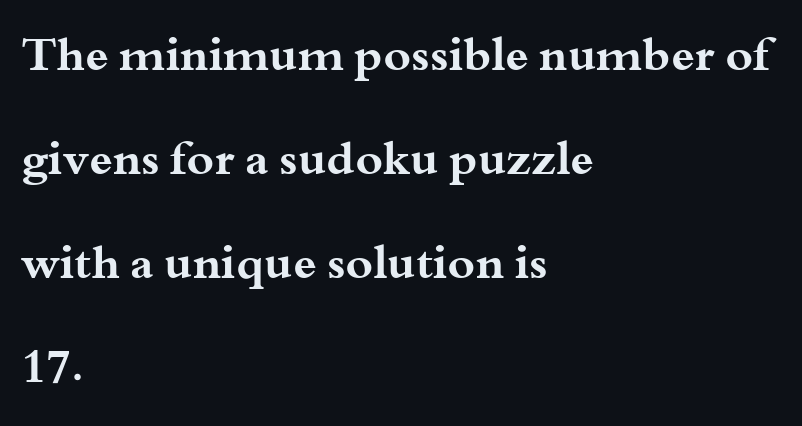
{"serif": "yes", "italic": "no", "bold": "yes", "weight": "bold", "width": "wide", "stroke_contrast": "medium", "x_height": "small", "monospaced": "no", "underline": "no", "align": "left", "line_spacing": "loose", "line_spacing_ratio": 2.21, "letter_spacing": "normal", "letter_spacing_em": 0.0, "glyph_px": 47}
